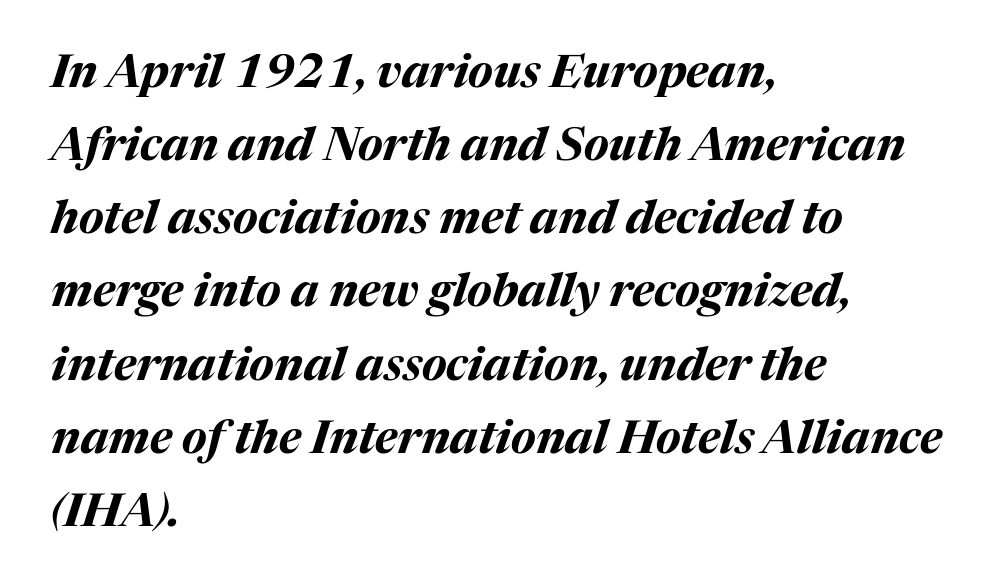
{"italic": "yes", "lean": "right", "slant_degrees": 17, "bold": "yes", "weight": "bold", "width": "normal", "stroke_contrast": "medium", "x_height": "medium", "monospaced": "no", "underline": "no", "align": "left", "line_spacing": "normal", "line_spacing_ratio": 1.59, "letter_spacing": "normal", "letter_spacing_em": 0.0, "glyph_px": 46}
